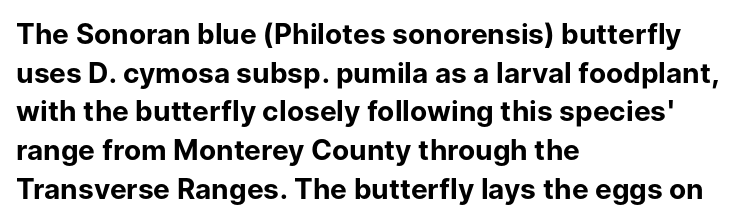
The image shows 28 px bold sans-serif type, upright; set left-aligned, normal line spacing (1.38x), normal letter spacing, not underlined; low stroke contrast and a medium x-height.
